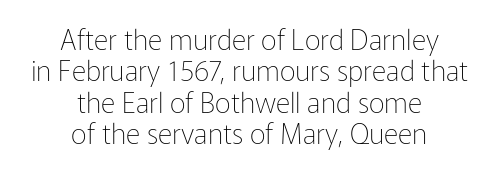
The image shows 28 px thin sans-serif type, upright; set centered, tight line spacing (1.12x), normal letter spacing, not underlined; low stroke contrast and a medium x-height.
